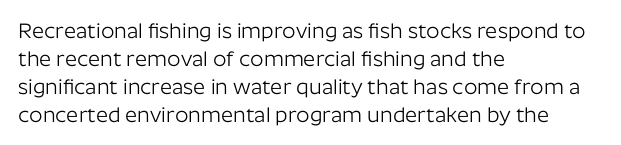
The paragraph has a hard left edge and a soft right edge. Rows of type keep a routine distance in the vertical direction. The letters sit at their default tracking, neither squeezed nor spread. Posture: vertical.
